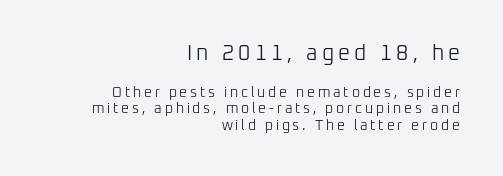
Is the letter spacing exaggerated? Yes — the characters are pushed far apart. Nope, not italic — everything's standing straight. Underline: absent. The typesetting does not lean heavy: it is not bold. The rendering shrinks the type as you move from the upper chunk to the lower. The passage is arranged like a letterhead date or caption credit — flush right.
